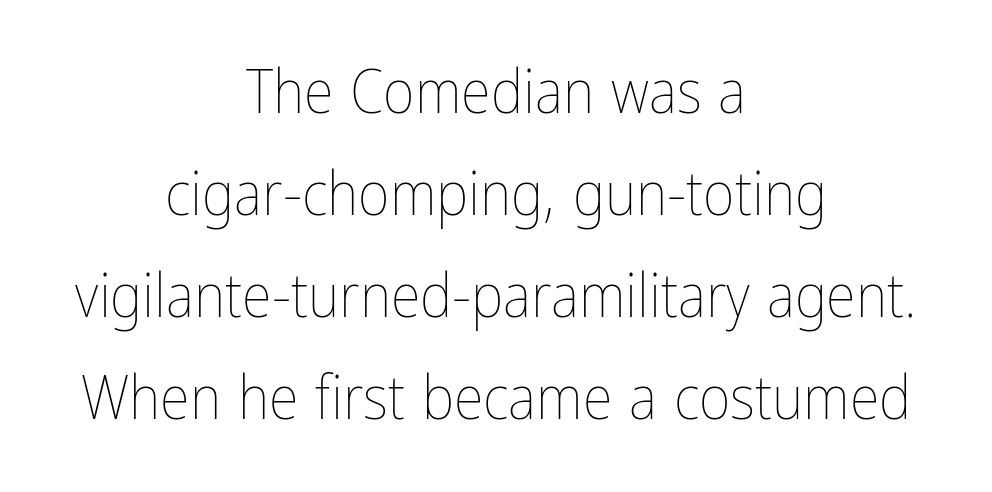
Q: Is the text bold? A: No.
Q: Is the text italic (slanted)? A: No, it is upright.
Q: Is the text underlined? A: No.
Q: How is the paragraph aligned? A: Centered.
Q: Is the spacing between letters normal or unusually wide? A: Normal.
Q: Is the spacing between lines tight, normal or loose? A: Normal.
Q: Width (condensed, normal, or wide)? A: Condensed.
Q: Stroke contrast? A: Low.
Q: x-height? A: Medium.
Q: Monospaced? A: No.
